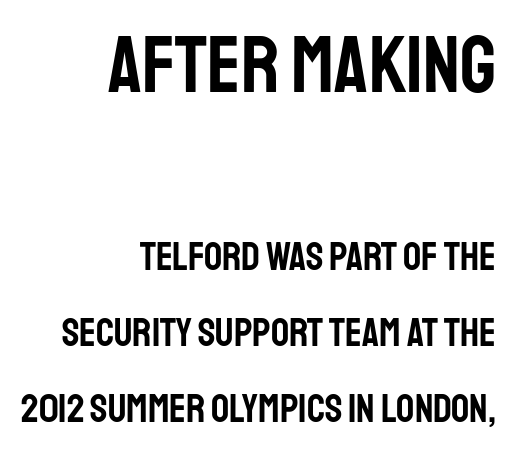
Q: Is the text italic (slanted)? A: No, it is upright.
Q: Is the typeface a serif or a sans-serif typeface? A: Sans-serif.
Q: Is the text underlined? A: No.
Q: How is the paragraph aligned? A: Right-aligned.
Q: Is the spacing between letters normal or unusually wide? A: Normal.
Q: Is the spacing between lines tight, normal or loose? A: Loose.
Q: Which block of text is set in a larger size, the first (top) or the second (bottom)? A: The first (top) one.
Q: Width (condensed, normal, or wide)? A: Condensed.
Q: Stroke contrast? A: Low.
Q: x-height? A: Large.
Q: Monospaced? A: No.
